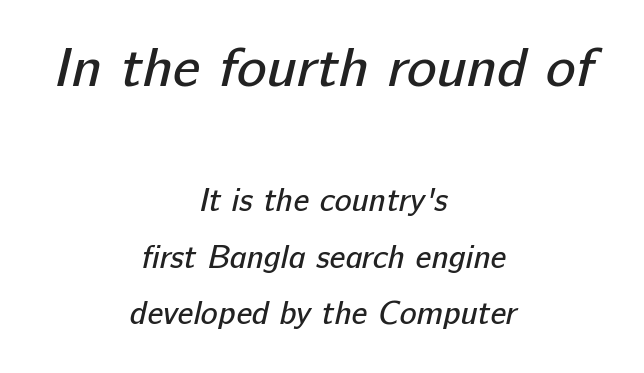
The image shows 56 px regular-weight sans-serif type; set centered, line spacing 1.77x, normal letter spacing, not underlined; the first (top) block is 1.75x larger; low stroke contrast and a medium x-height.
